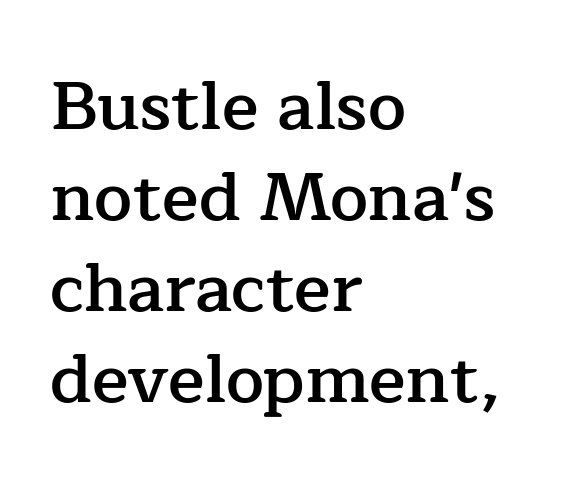
The face used here is proportionally spaced, like ordinary book or web type. The rendering uses a semibold face; strokes are thickened but not to full bold. Vertically, the passage feels balanced, rows spaced as you'd expect. Does the type have serifs? Yes, each stem ends in a small foot.
